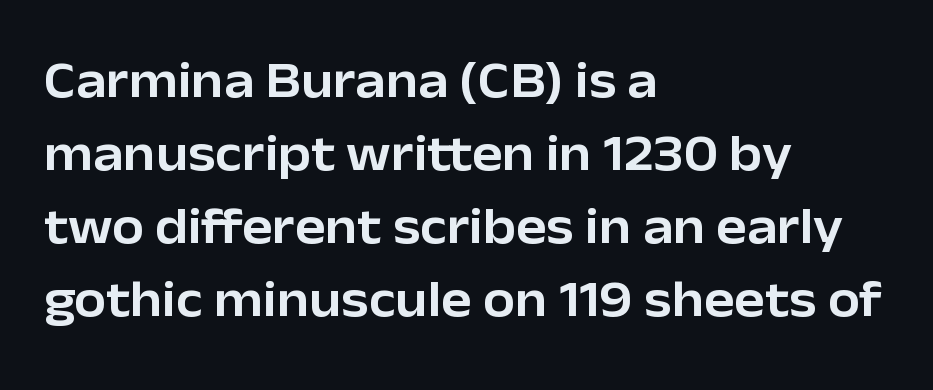
Q: Is the text italic (slanted)? A: No, it is upright.
Q: Is the typeface a serif or a sans-serif typeface? A: Sans-serif.
Q: Is the text underlined? A: No.
Q: How is the paragraph aligned? A: Left-aligned.
Q: Is the spacing between letters normal or unusually wide? A: Normal.
Q: Is the spacing between lines tight, normal or loose? A: Normal.
Q: Width (condensed, normal, or wide)? A: Normal.
Q: Stroke contrast? A: Low.
Q: x-height? A: Medium.
Q: Monospaced? A: No.
